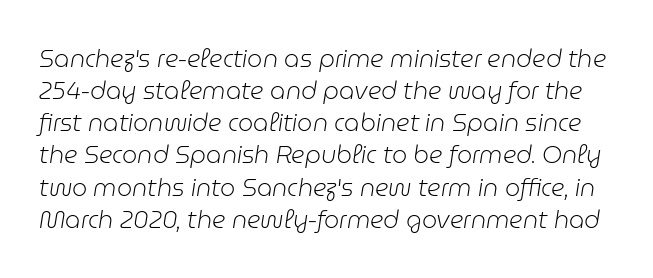
The image shows 24 px text type, italic (leaning right); set normal line spacing (1.34x), normal letter spacing, not underlined.
